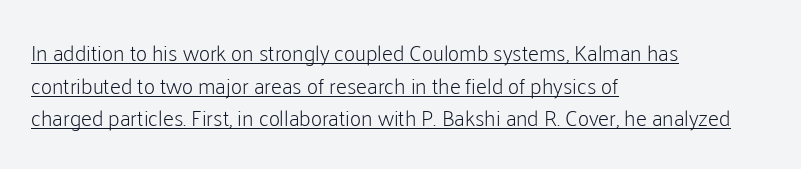
The image shows 22 px text type, upright; set left-aligned, normal line spacing (1.48x), normal letter spacing, underlined.
